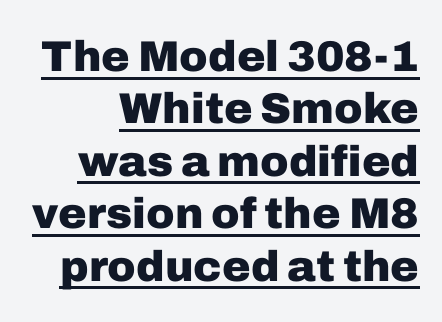
The passage shown is typed in a proportional face where columns would drift. Caption: lettering with a line underneath. The tracking reads as untouched default to a designer's eye. Vertical strokes here are truly vertical.
